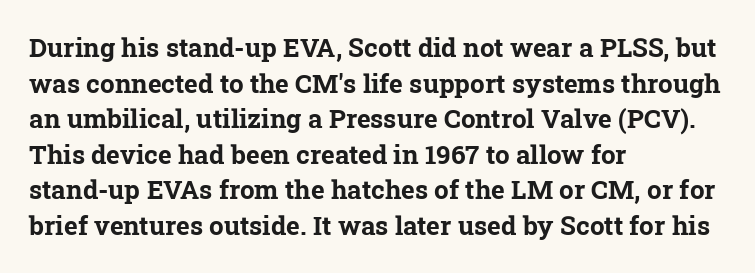
The face used here is rendered with its standard letterfit. The paragraph shown leans on its left margin. In terms of leading, this rendering sits right in the middle. The glyphs are unaccompanied by any horizontal stroke below them.
